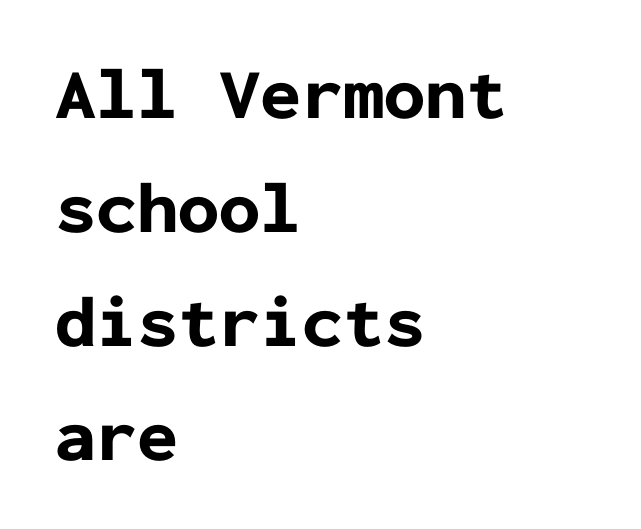
{"serif": "no", "italic": "no", "bold": "yes", "weight": "bold", "width": "normal", "stroke_contrast": "low", "x_height": "medium", "monospaced": "yes", "underline": "no", "align": "left", "line_spacing": "normal", "line_spacing_ratio": 1.56, "letter_spacing": "normal", "letter_spacing_em": 0.0, "glyph_px": 73}
